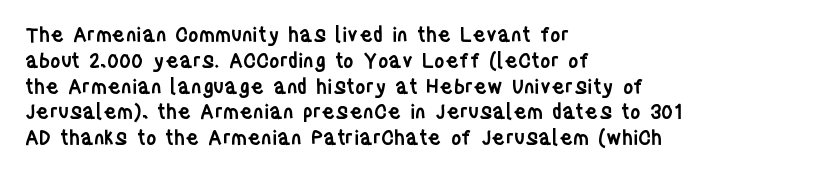
Q: Is the text bold? A: Semi-bold.
Q: Is the text italic (slanted)? A: No, it is upright.
Q: Is the text underlined? A: No.
Q: How is the paragraph aligned? A: Left-aligned.
Q: Is the spacing between letters normal or unusually wide? A: Normal.
Q: Is the spacing between lines tight, normal or loose? A: Normal.
